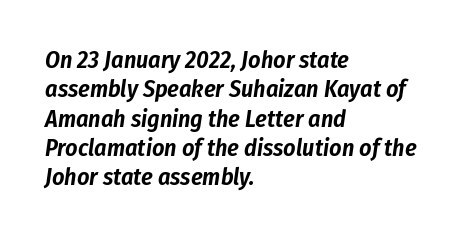
Caption: standard tracking, unaltered. The setting favours the left margin, as ordinary paragraphs usually do. Type without underlining. The whole block is typeset with a tilt.
